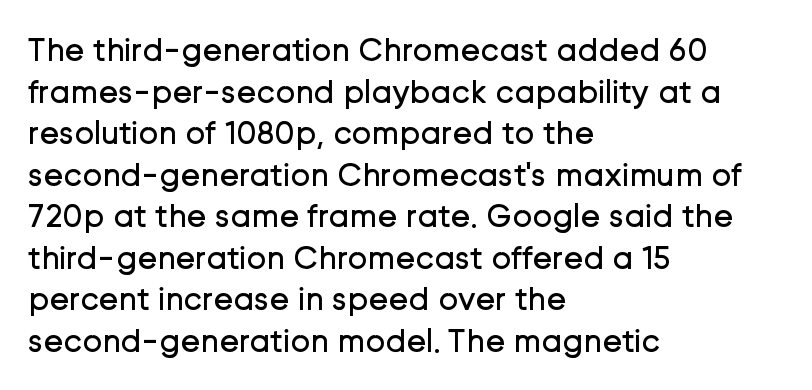
{"serif": "no", "italic": "no", "bold": "no", "weight": "regular", "width": "normal", "stroke_contrast": "low", "x_height": "medium", "monospaced": "no", "underline": "no", "align": "left", "line_spacing": "normal", "line_spacing_ratio": 1.26, "letter_spacing": "normal", "letter_spacing_em": 0.0, "glyph_px": 33}
